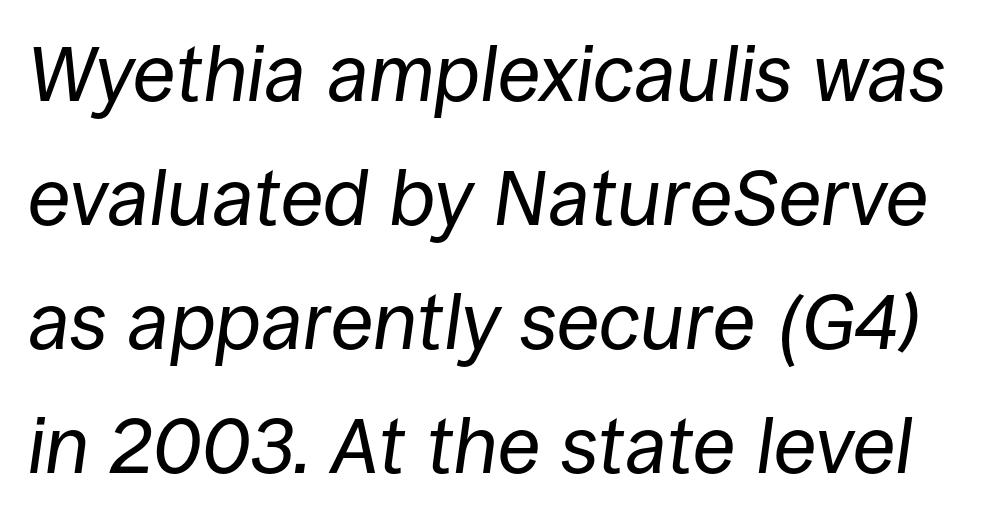
The image shows 79 px regular-weight type, italic (leaning right); set normal line spacing (1.57x), normal letter spacing, not underlined; low stroke contrast and a large x-height.
